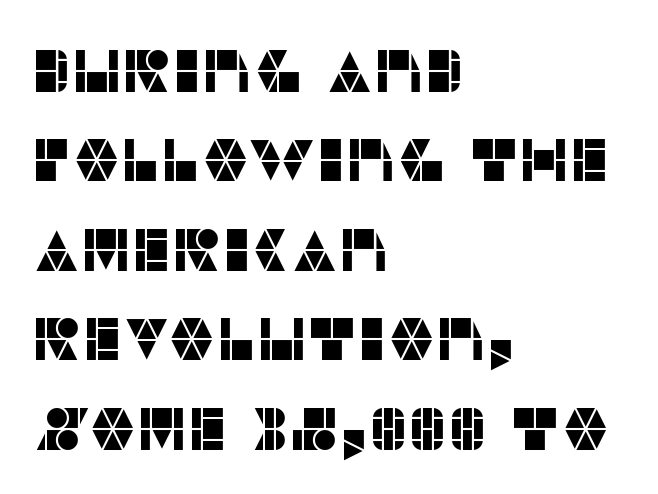
The image shows 60 px sans-serif type, upright; set left-aligned, normal line spacing (1.49x), normal letter spacing, not underlined; low stroke contrast and a large x-height.
